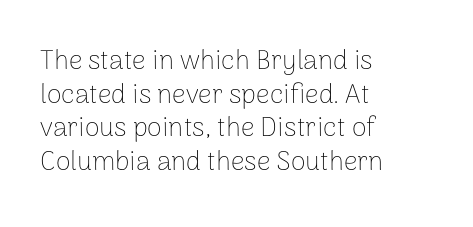
Whoever set this chose a conventional vertical rhythm. Each stroke keeps to a modest, everyday thickness or less. Is there any slant? The stems are plumb. Any mark beneath the type? The region is blank. Horizontal alignment here is leftward, the default for most running prose.
